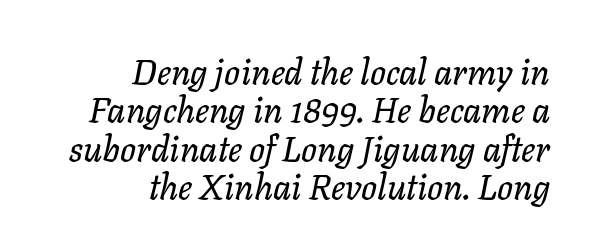
{"italic": "yes", "lean": "right", "slant_degrees": 11, "width": "normal", "stroke_contrast": "low", "x_height": "medium", "monospaced": "no", "underline": "no", "align": "right", "line_spacing": "tight", "line_spacing_ratio": 1.1, "letter_spacing": "normal", "letter_spacing_em": 0.0, "glyph_px": 35}
